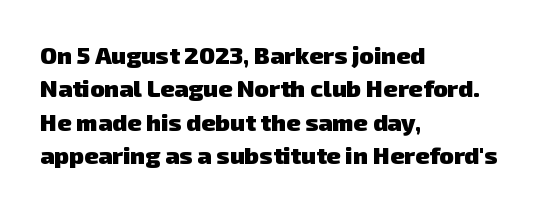
{"bold": "yes", "underline": "no", "align": "left", "line_spacing": "normal", "line_spacing_ratio": 1.39, "letter_spacing": "normal", "letter_spacing_em": 0.0, "glyph_px": 24}
